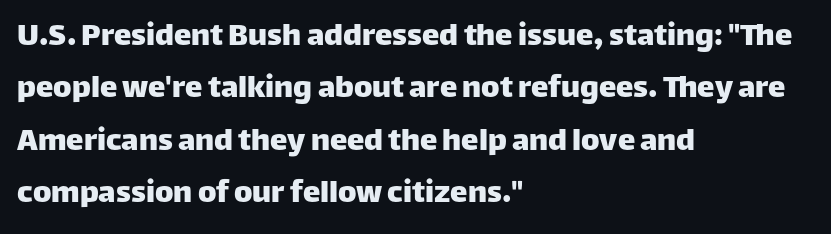
Q: Is the text italic (slanted)? A: No, it is upright.
Q: Is the typeface a serif or a sans-serif typeface? A: Sans-serif.
Q: Is the text underlined? A: No.
Q: How is the paragraph aligned? A: Left-aligned.
Q: Is the spacing between letters normal or unusually wide? A: Normal.
Q: Is the spacing between lines tight, normal or loose? A: Normal.
Q: Width (condensed, normal, or wide)? A: Normal.
Q: Stroke contrast? A: Low.
Q: x-height? A: Large.
Q: Monospaced? A: No.
